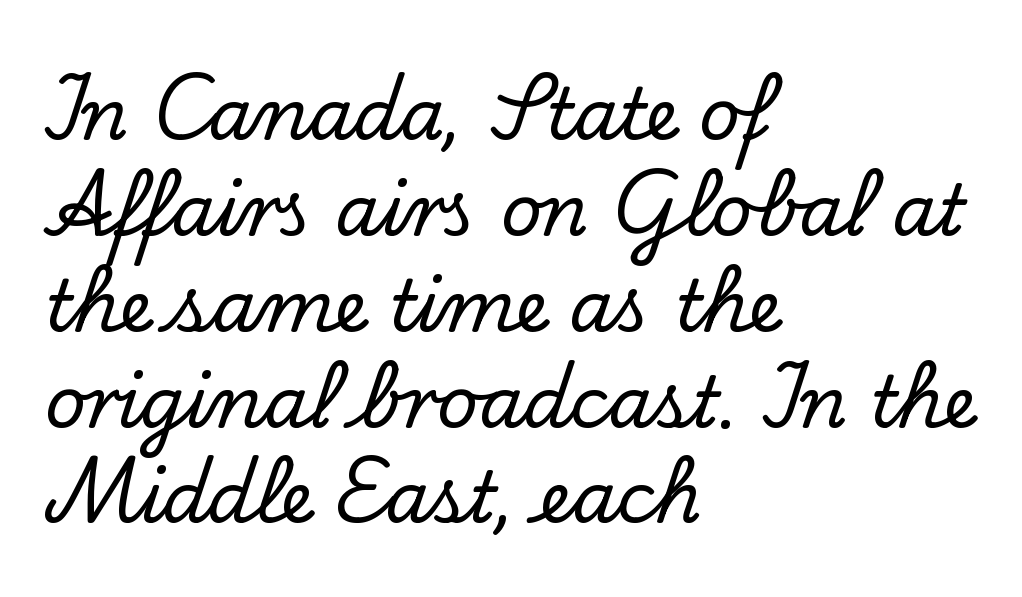
Whoever set this chose a conventional vertical rhythm. Words appear dense and cohesive because spacing is normal. Looks like regular typesetting: each glyph gets only the width it needs.
